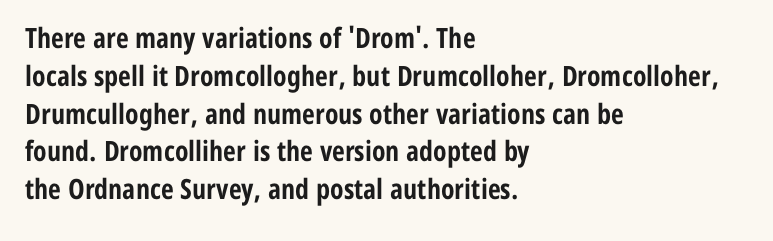
Q: Is the text bold? A: Yes.
Q: Is the text italic (slanted)? A: No, it is upright.
Q: Is the typeface a serif or a sans-serif typeface? A: Sans-serif.
Q: Is the text underlined? A: No.
Q: How is the paragraph aligned? A: Left-aligned.
Q: Is the spacing between letters normal or unusually wide? A: Normal.
Q: Is the spacing between lines tight, normal or loose? A: Normal.
Q: Width (condensed, normal, or wide)? A: Condensed.
Q: Stroke contrast? A: Low.
Q: x-height? A: Medium.
Q: Monospaced? A: No.
